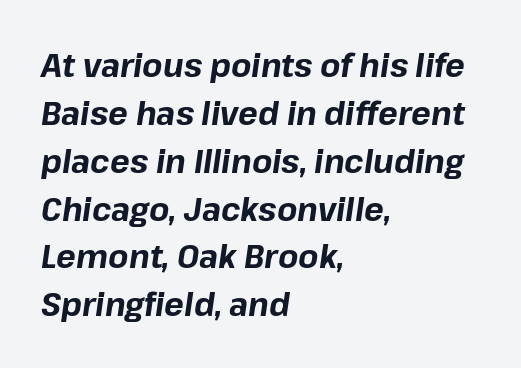
These lines carry a lot of weight — the face is fully bold. The block of text has a typical density, with ordinary space between rows. Horizontally, the lines are justified to the leading edge only. The words here are not underlined.
